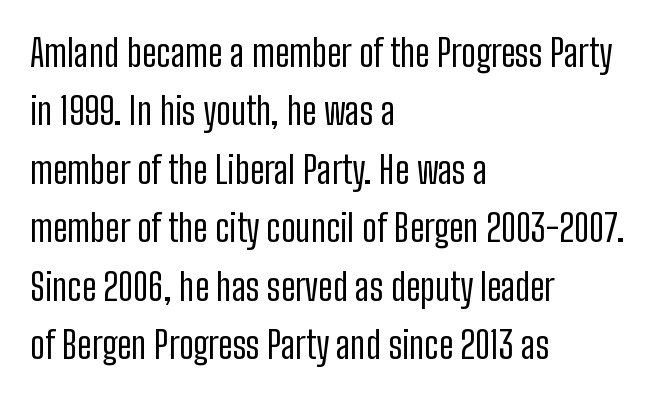
Each word holds together tightly as a unit, with standard inter-letter gaps. Bare-footed words on every line. Posture: vertical. Varying glyph widths throughout — classic text-font behaviour. Regarding serifs, this sample does without them. All the whitespace from short lines collects on the right.
